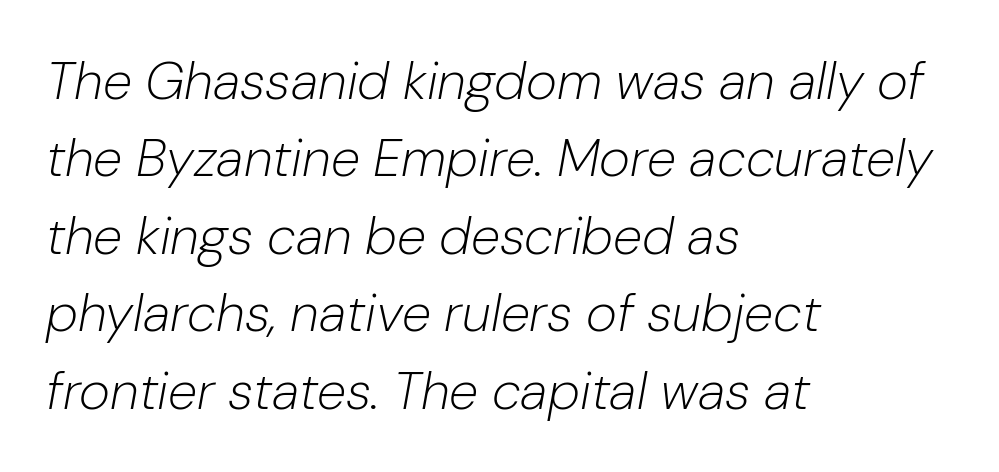
The image shows 53 px light type, italic (leaning right); set left-aligned, normal line spacing (1.46x), normal letter spacing, not underlined; low stroke contrast and a medium x-height.
